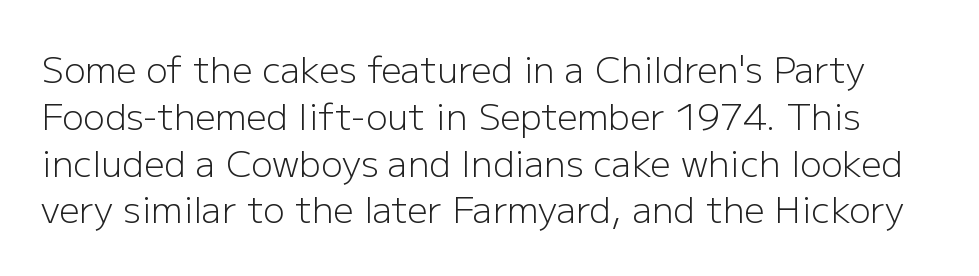
{"serif": "no", "italic": "no", "bold": "no", "weight": "light", "width": "normal", "stroke_contrast": "low", "x_height": "medium", "monospaced": "no", "underline": "no", "line_spacing": "normal", "line_spacing_ratio": 1.3, "letter_spacing": "normal", "letter_spacing_em": 0.0, "glyph_px": 36}
